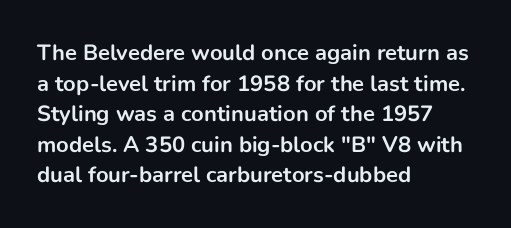
{"italic": "no", "bold": "yes", "underline": "no", "align": "left", "line_spacing": "normal", "line_spacing_ratio": 1.39, "letter_spacing": "normal", "letter_spacing_em": 0.0, "glyph_px": 22}
